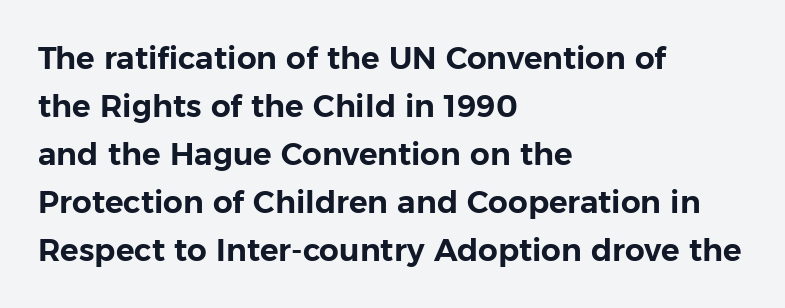
The image shows 31 px sans-serif type, upright; set left-aligned, normal line spacing (1.55x), normal letter spacing, not underlined; low stroke contrast and a medium x-height.
